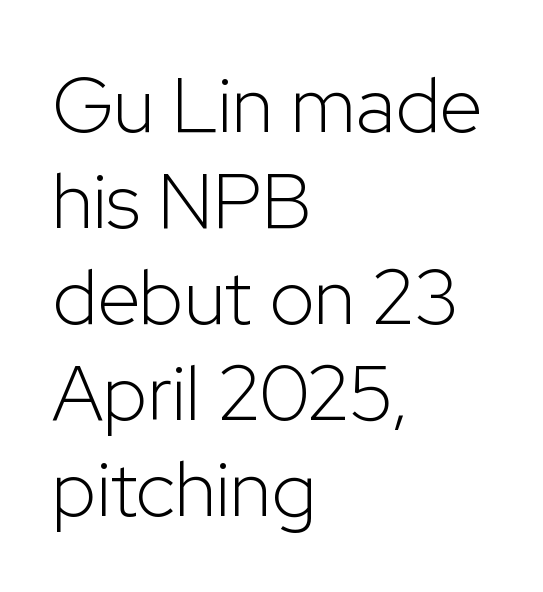
The image shows 78 px light sans-serif type, upright; set left-aligned, line spacing 1.23x, normal letter spacing, not underlined; low stroke contrast and a medium x-height.
